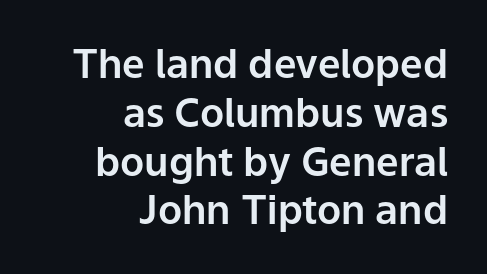
{"serif": "no", "italic": "no", "width": "normal", "stroke_contrast": "low", "x_height": "medium", "monospaced": "no", "underline": "no", "align": "right", "line_spacing_ratio": 1.22, "letter_spacing": "normal", "letter_spacing_em": 0.0, "glyph_px": 40}
